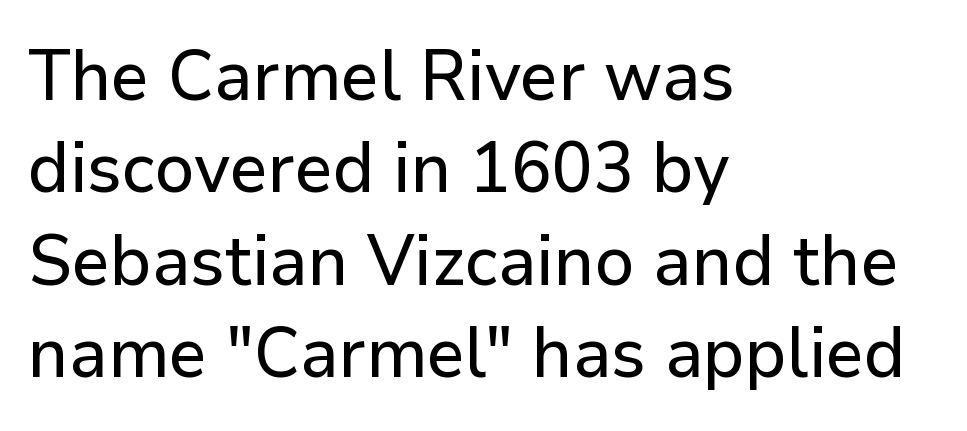
The image shows 71 px sans-serif type, upright; set left-aligned, normal line spacing (1.3x), normal letter spacing, not underlined; low stroke contrast and a medium x-height.
